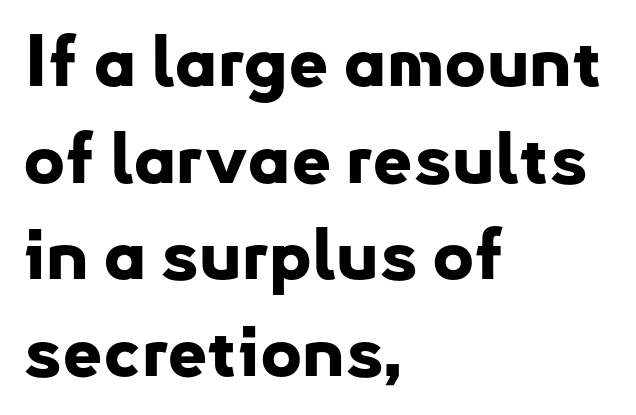
The image shows 71 px bold sans-serif type, upright; set left-aligned, normal line spacing (1.36x), normal letter spacing, not underlined; low stroke contrast and a small x-height.
